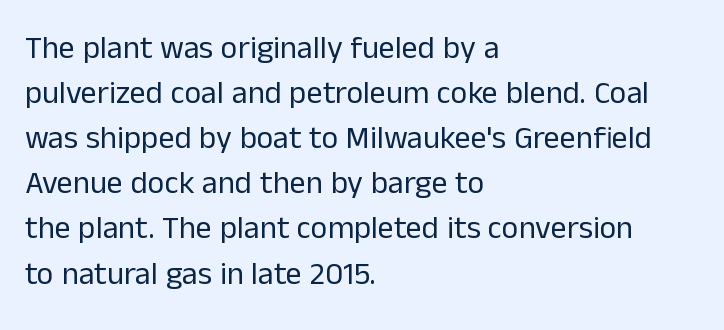
{"serif": "no", "italic": "no", "bold": "no", "weight": "regular", "width": "normal", "stroke_contrast": "low", "x_height": "medium", "monospaced": "no", "underline": "no", "align": "left", "line_spacing": "normal", "line_spacing_ratio": 1.41, "letter_spacing": "normal", "letter_spacing_em": 0.0, "glyph_px": 32}
